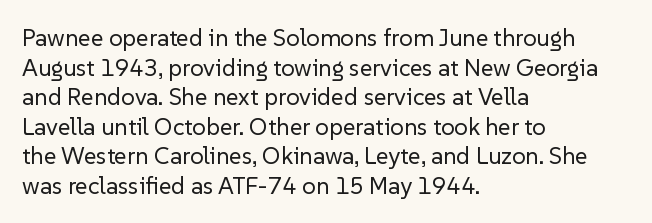
The image shows 24 px text type, upright; set left-aligned, line spacing 1.23x, normal letter spacing, not underlined.
